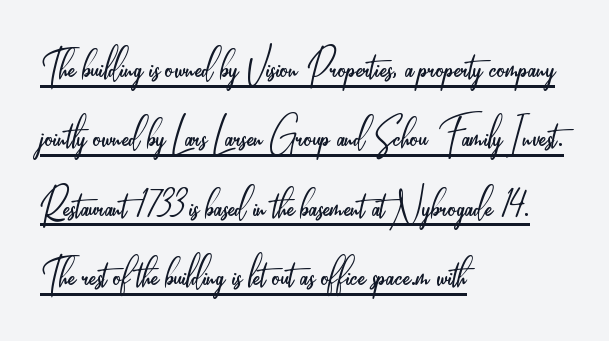
Q: Is the text bold? A: No.
Q: Is the text italic (slanted)? A: Yes.
Q: Is the typeface a serif or a sans-serif typeface? A: Sans-serif.
Q: Is the text underlined? A: Yes.
Q: How is the paragraph aligned? A: Left-aligned.
Q: Is the spacing between letters normal or unusually wide? A: Normal.
Q: Is the spacing between lines tight, normal or loose? A: Normal.
Q: Width (condensed, normal, or wide)? A: Condensed.
Q: Stroke contrast? A: Low.
Q: x-height? A: Small.
Q: Monospaced? A: No.
